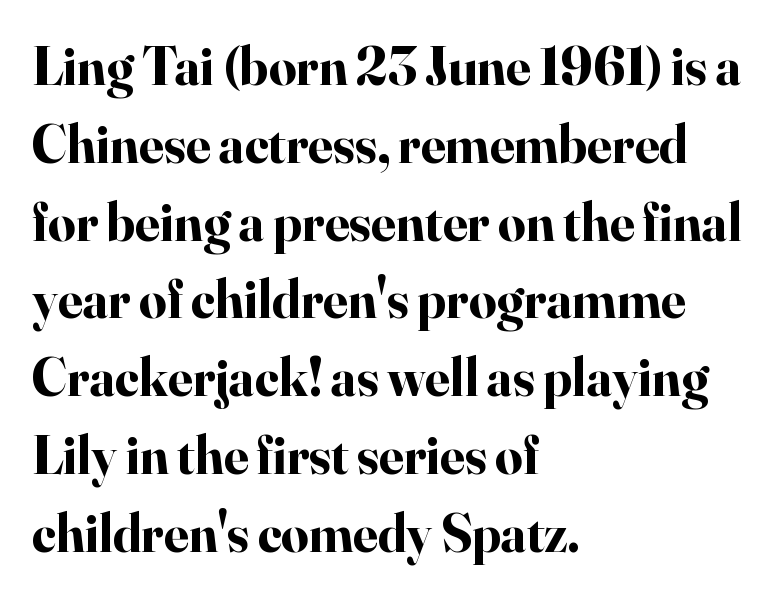
Q: Is the text bold? A: Yes.
Q: Is the text italic (slanted)? A: No, it is upright.
Q: Is the typeface a serif or a sans-serif typeface? A: Serif.
Q: Is the text underlined? A: No.
Q: How is the paragraph aligned? A: Left-aligned.
Q: Is the spacing between letters normal or unusually wide? A: Normal.
Q: Is the spacing between lines tight, normal or loose? A: Normal.
Q: Width (condensed, normal, or wide)? A: Normal.
Q: Stroke contrast? A: High.
Q: x-height? A: Small.
Q: Monospaced? A: No.
